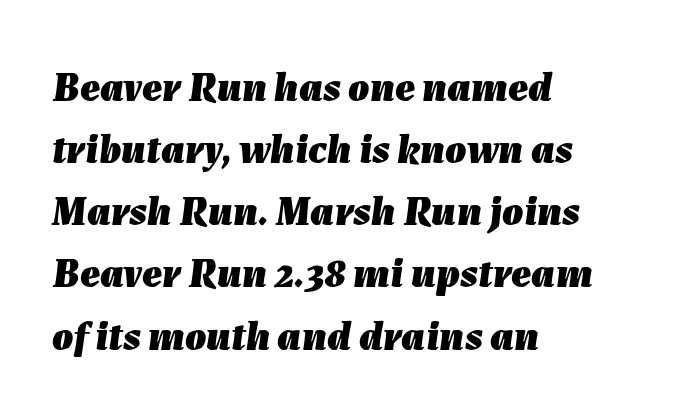
{"italic": "yes", "lean": "right", "slant_degrees": 7, "bold": "yes", "weight": "heavy", "width": "normal", "stroke_contrast": "low", "x_height": "medium", "monospaced": "no", "underline": "no", "align": "left", "line_spacing": "normal", "line_spacing_ratio": 1.48, "letter_spacing": "normal", "letter_spacing_em": 0.0, "glyph_px": 42}
